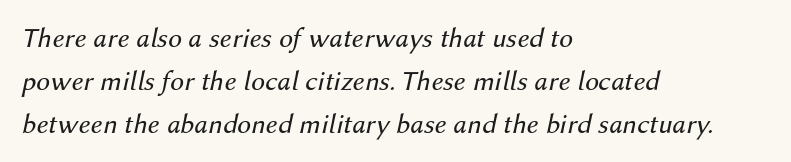
No extra ink here — the face is not bold. The ragged edge is on the right, which tells us the setting is flush left. Spacing verdict: proportional, widths tailored to each character. How would I describe the line gaps? Plain and ordinary. Each row of text sits above clean, open space. No extra tracking has been applied to these lines.
